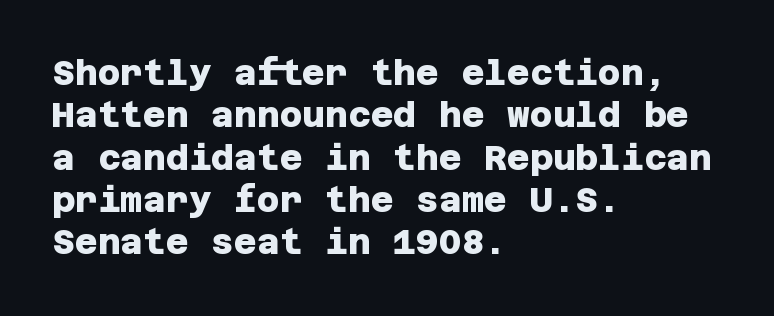
{"serif": "no", "bold": "yes", "weight": "heavy", "width": "normal", "stroke_contrast": "low", "x_height": "large", "underline": "no", "align": "left", "line_spacing_ratio": 1.21, "letter_spacing": "normal", "letter_spacing_em": 0.0, "glyph_px": 35}
